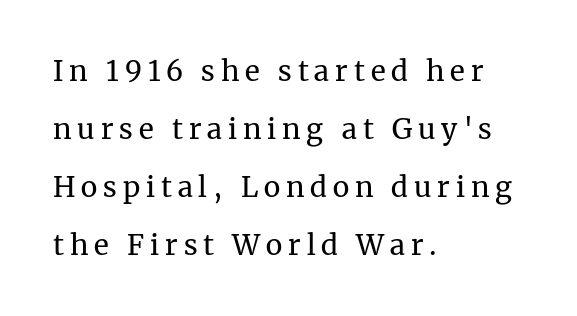
Q: Is the text bold? A: No.
Q: Is the text italic (slanted)? A: No, it is upright.
Q: Is the typeface a serif or a sans-serif typeface? A: Serif.
Q: Is the text underlined? A: No.
Q: How is the paragraph aligned? A: Left-aligned.
Q: Is the spacing between letters normal or unusually wide? A: Unusually wide.
Q: Is the spacing between lines tight, normal or loose? A: Loose.
Q: Width (condensed, normal, or wide)? A: Normal.
Q: Stroke contrast? A: Medium.
Q: x-height? A: Medium.
Q: Monospaced? A: No.
